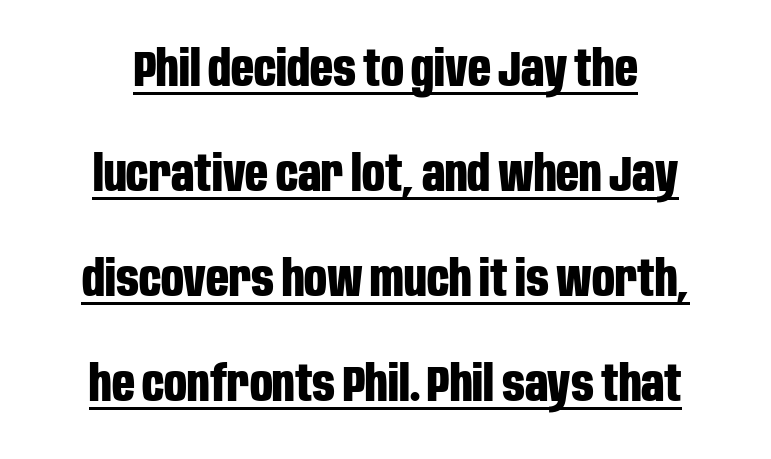
{"serif": "no", "italic": "no", "bold": "yes", "weight": "bold", "width": "condensed", "stroke_contrast": "low", "x_height": "large", "monospaced": "no", "underline": "yes", "line_spacing": "loose", "line_spacing_ratio": 2.1, "letter_spacing": "normal", "letter_spacing_em": 0.0, "glyph_px": 50}
